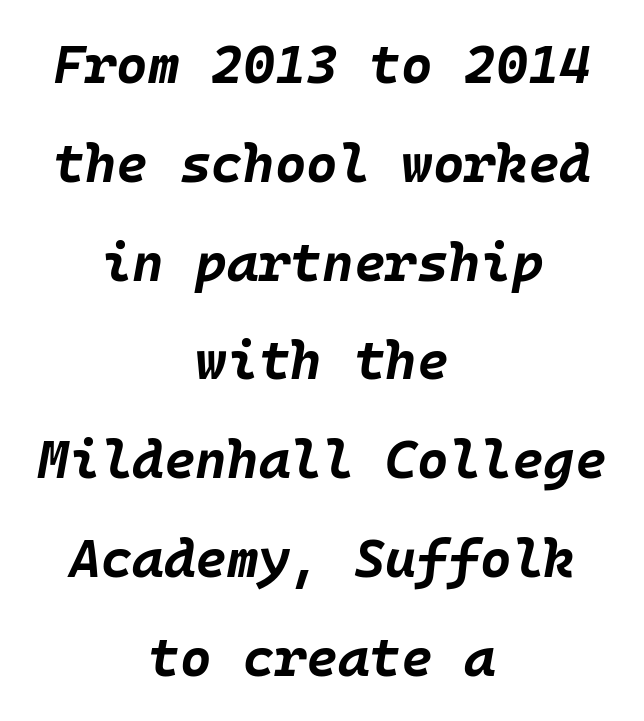
The image shows 54 px bold type, italic (leaning right); set centered, line spacing 1.83x, normal letter spacing, not underlined; low stroke contrast and a large x-height.
